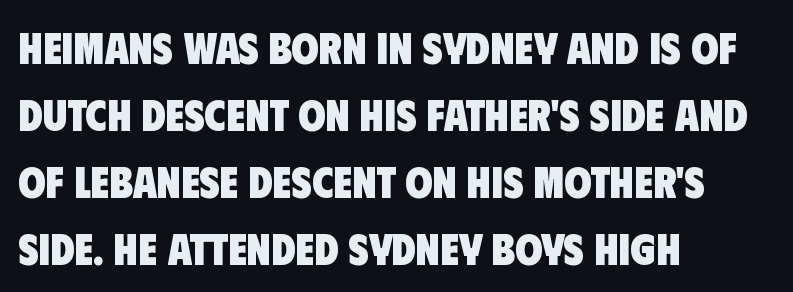
Standard letterfit; no display-style spreading of the glyphs. Is this a fixed-width face? No — the glyphs have proportional, varying widths. Nope, no serifs anywhere on these letters. Chunky letters — that's bold for sure.
